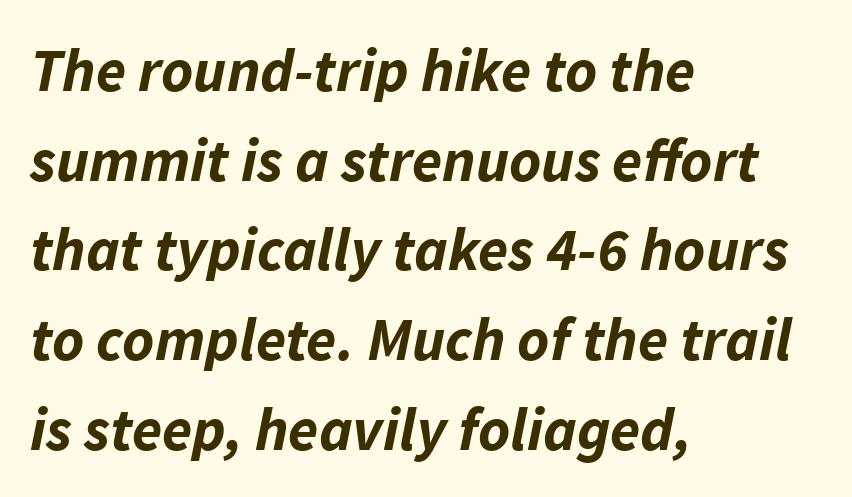
Q: Is the text bold? A: Yes.
Q: Is the text italic (slanted)? A: Yes, it leans right by about 11 degrees.
Q: Is the text underlined? A: No.
Q: How is the paragraph aligned? A: Left-aligned.
Q: Is the spacing between letters normal or unusually wide? A: Normal.
Q: Is the spacing between lines tight, normal or loose? A: Normal.
Q: Width (condensed, normal, or wide)? A: Normal.
Q: Stroke contrast? A: Low.
Q: x-height? A: Medium.
Q: Monospaced? A: No.
